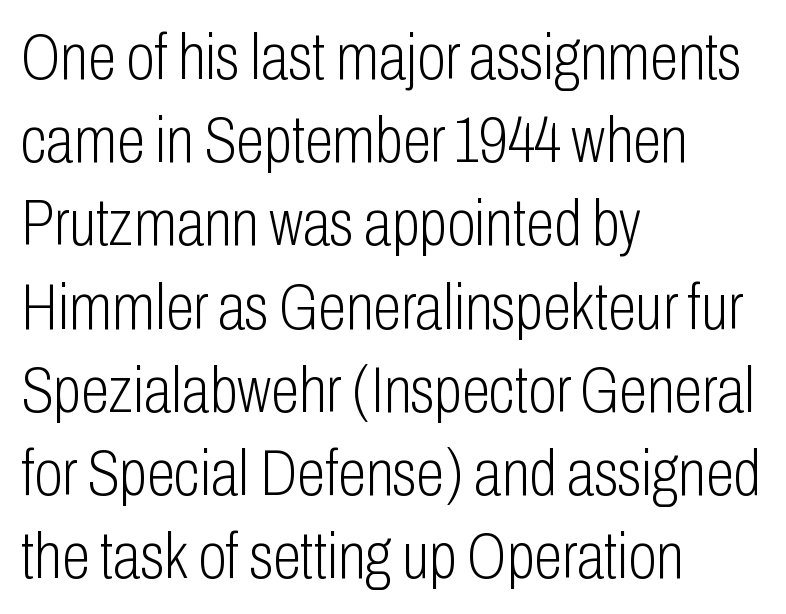
Letter spacing: default. The passage shown is not underscored anywhere. Reading down the column, the eye jumps a familiar distance to each next line. The compositor pushed each line to the left boundary.
